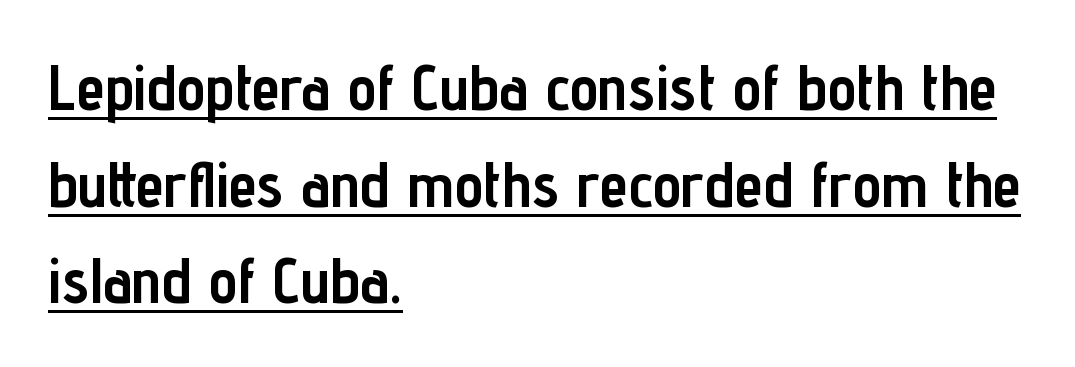
{"serif": "no", "italic": "no", "bold": "yes", "weight": "semibold", "width": "condensed", "stroke_contrast": "low", "x_height": "medium", "monospaced": "no", "underline": "yes", "align": "left", "line_spacing": "normal", "line_spacing_ratio": 1.51, "letter_spacing": "normal", "letter_spacing_em": 0.0, "glyph_px": 64}
